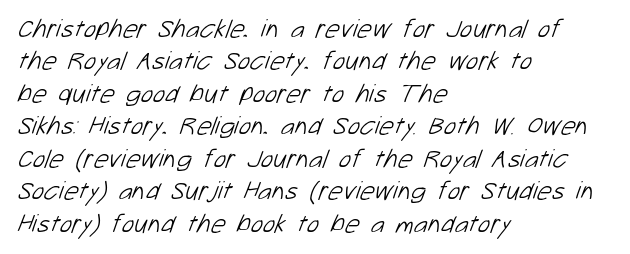
The image shows 26 px text type; set left-aligned, normal line spacing (1.25x), normal letter spacing, not underlined.
